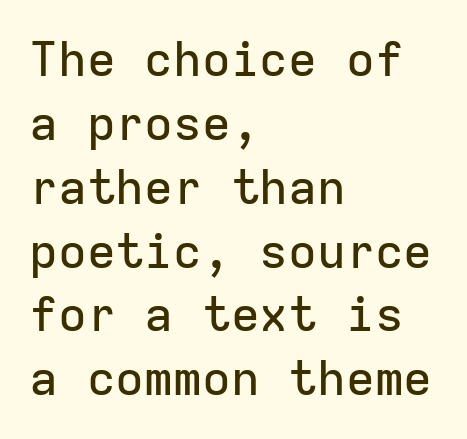
Here the designer chose a console-style face with uniform glyph widths. Leftover space on each line is placed entirely after the last word. A typesetter would call this leading conventional body-copy spacing. Underline: absent. The face used here is a sans, in the tradition of grotesques and geometrics.
